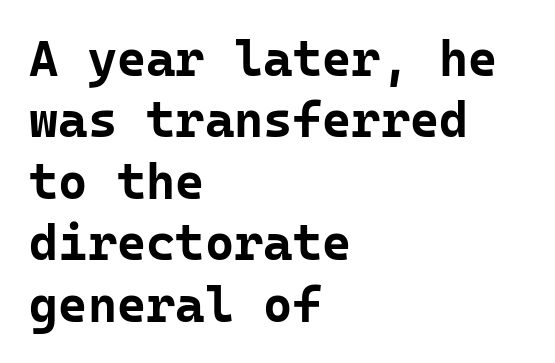
Q: Is the text bold? A: Yes.
Q: Is the text italic (slanted)? A: No, it is upright.
Q: Is the typeface a serif or a sans-serif typeface? A: Sans-serif.
Q: Is the text underlined? A: No.
Q: How is the paragraph aligned? A: Left-aligned.
Q: Is the spacing between letters normal or unusually wide? A: Normal.
Q: Width (condensed, normal, or wide)? A: Normal.
Q: Stroke contrast? A: Low.
Q: x-height? A: Medium.
Q: Monospaced? A: Yes.
